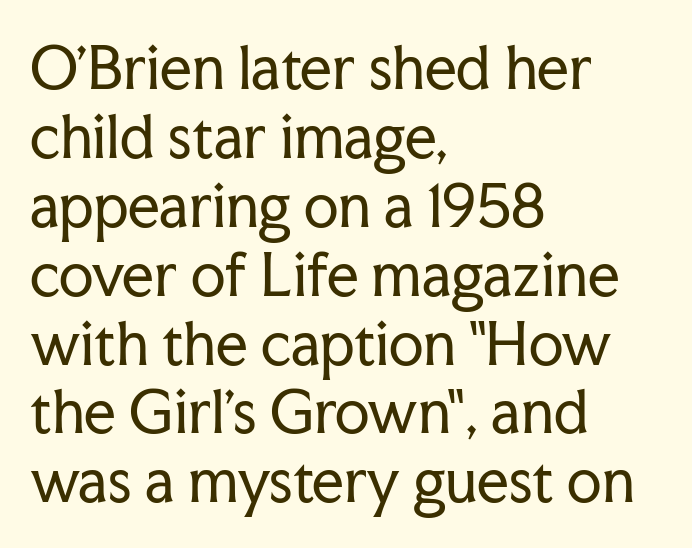
Letter spacing: default. Upright lettering throughout. Ink coverage per letter is moderate at most. Note the varied advance widths — an 'i' is clearly narrower than an 'm'. Clear beneath every line of the passage.
